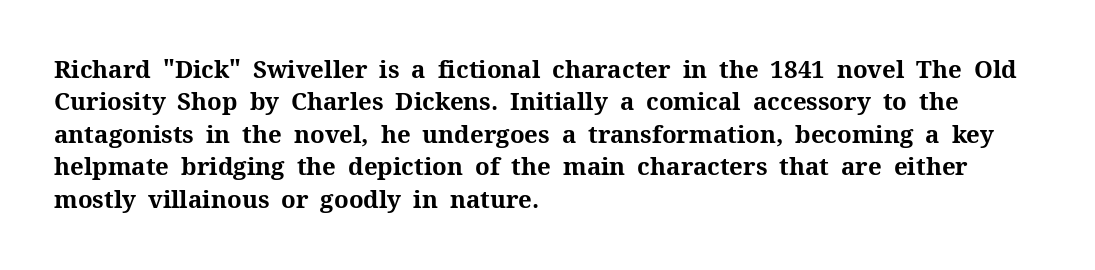
The image shows 24 px bold type, upright; set left-aligned, normal line spacing (1.35x), normal letter spacing, not underlined.
